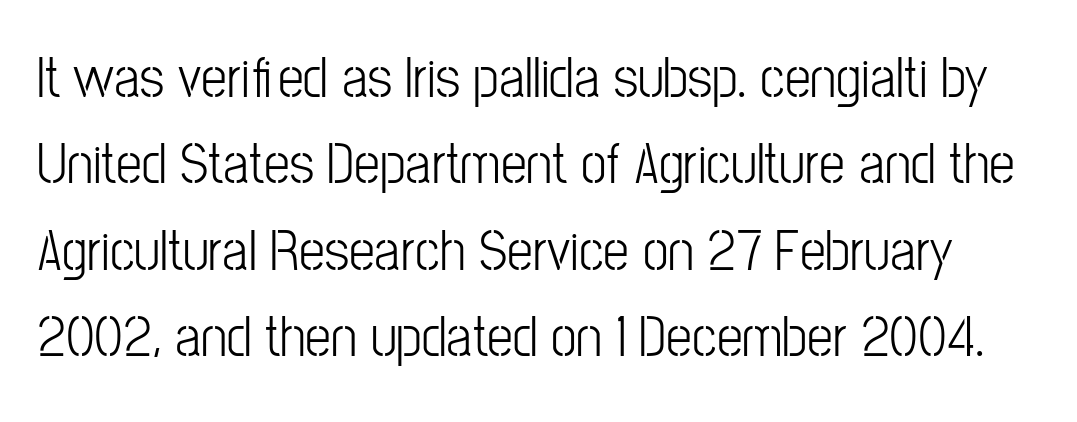
Regarding leading, the lines here are spaced in the standard way. Posture: upright roman. Looks like regular typesetting: each glyph gets only the width it needs. Clear beneath every line of the passage. Caption: standard tracking, unaltered.
